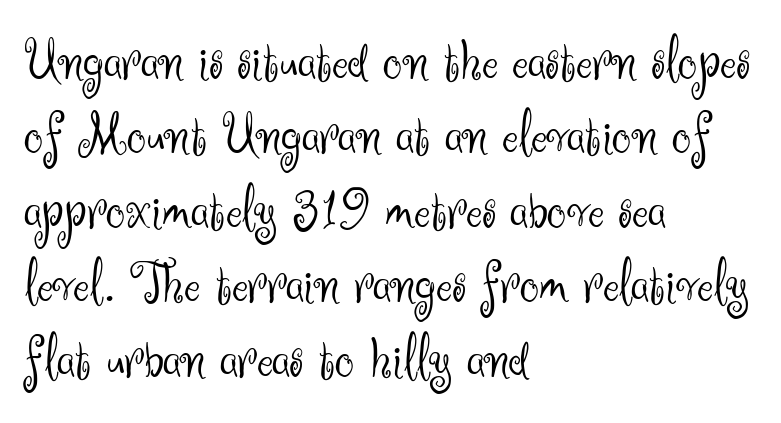
The weight would be labelled regular, book, light, or lighter still. The rendering keeps characters at their native spacing. The paragraph has a hard left edge and a soft right edge. Do the characters align in a grid? No, the font is proportional. Regarding serifs, this sample does without them. The axis of the letterforms is exactly vertical.
